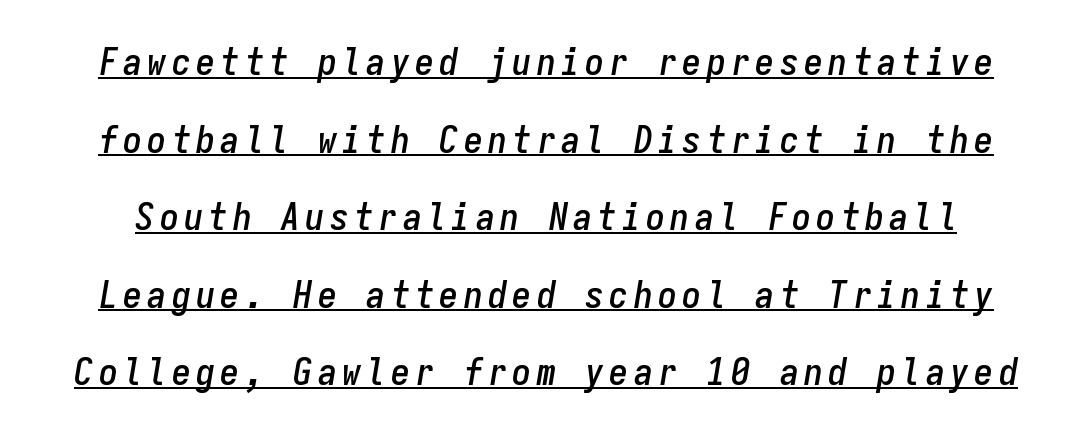
Notice how the stems are inclined rather than vertical — that's the hallmark of italics. The passage shown is typed in a monospace face where columns stay perfectly aligned. Loosely led — the rows are spread out. Is there an underline? Yes — a line sits under the letters.
